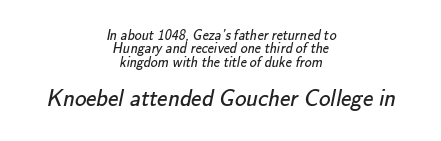
Q: Is the text bold? A: No.
Q: Is the text underlined? A: No.
Q: How is the paragraph aligned? A: Centered.
Q: Is the spacing between letters normal or unusually wide? A: Normal.
Q: Is the spacing between lines tight, normal or loose? A: Tight.
Q: Which block of text is set in a larger size, the first (top) or the second (bottom)? A: The second (bottom) one.
